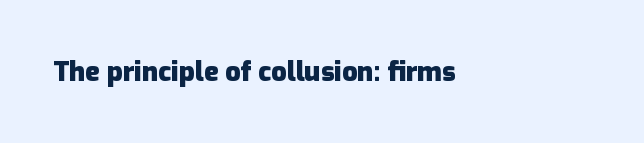
{"italic": "no", "bold": "yes", "underline": "no", "align": "left", "letter_spacing": "normal", "letter_spacing_em": 0.0, "glyph_px": 27}
